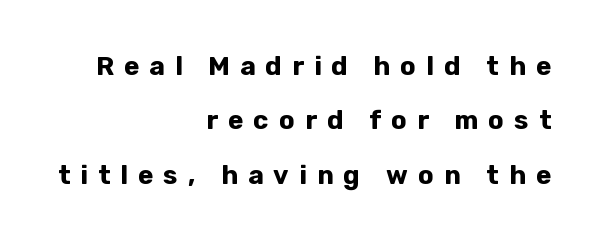
Q: Is the text bold? A: Yes.
Q: Is the text italic (slanted)? A: No, it is upright.
Q: Is the text underlined? A: No.
Q: How is the paragraph aligned? A: Right-aligned.
Q: Is the spacing between letters normal or unusually wide? A: Unusually wide.
Q: Is the spacing between lines tight, normal or loose? A: Loose.
